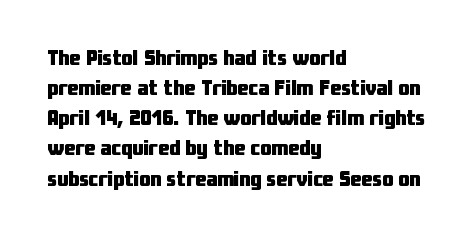
Q: Is the text bold? A: Yes.
Q: Is the text italic (slanted)? A: No, it is upright.
Q: Is the text underlined? A: No.
Q: How is the paragraph aligned? A: Left-aligned.
Q: Is the spacing between letters normal or unusually wide? A: Normal.
Q: Is the spacing between lines tight, normal or loose? A: Normal.
